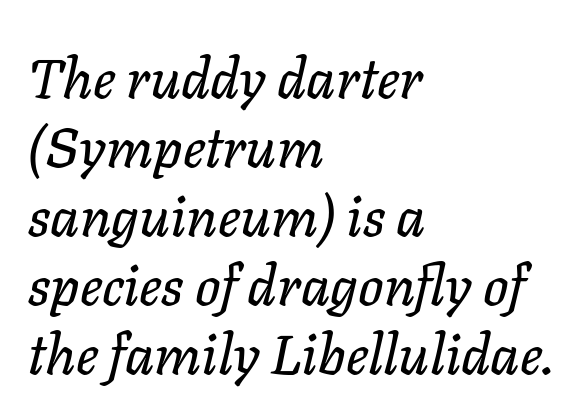
The passage shown has conventional tracking throughout. In terms of posture, this sample is oblique. Think of a printed novel: that variable character pitch is what you see here. The ragged edge is on the right, which tells us the setting is flush left. Has an underline been added? It has not.
